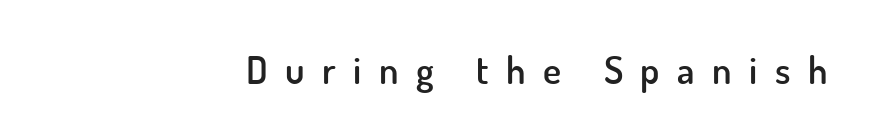
The image shows 38 px semibold sans-serif type, upright; set right-aligned, unusually wide letter spacing (+0.46 em), not underlined; low stroke contrast and a small x-height.
